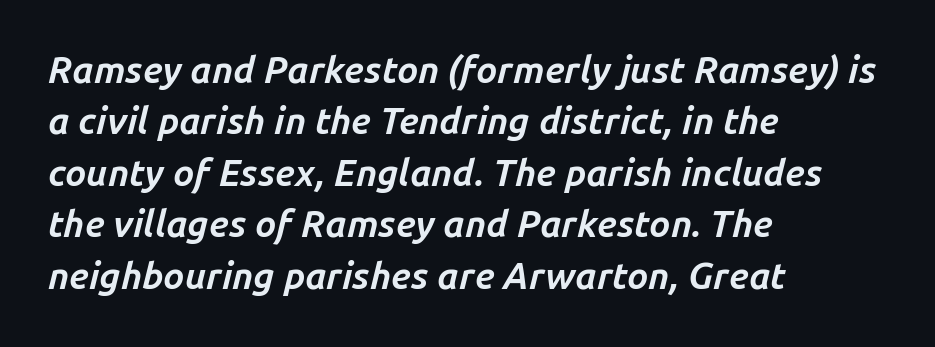
Q: Is the text bold? A: Yes.
Q: Is the text italic (slanted)? A: Yes, it leans right by about 14 degrees.
Q: Is the text underlined? A: No.
Q: How is the paragraph aligned? A: Left-aligned.
Q: Is the spacing between letters normal or unusually wide? A: Normal.
Q: Is the spacing between lines tight, normal or loose? A: Normal.
Q: Width (condensed, normal, or wide)? A: Normal.
Q: Stroke contrast? A: Low.
Q: x-height? A: Medium.
Q: Monospaced? A: No.
